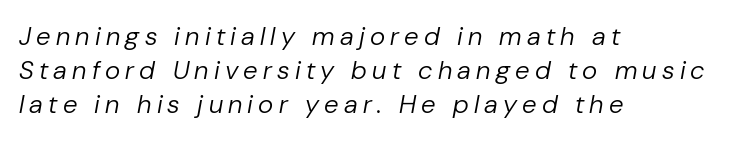
{"italic": "yes", "lean": "right", "slant_degrees": 10, "bold": "no", "underline": "no", "align": "left", "line_spacing": "normal", "line_spacing_ratio": 1.3, "letter_spacing": "wide", "letter_spacing_em": 0.2, "glyph_px": 26}
